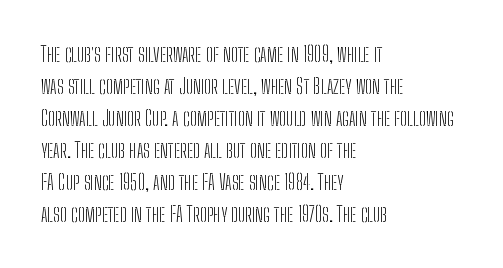
{"italic": "no", "bold": "no", "underline": "no", "align": "left", "line_spacing": "normal", "line_spacing_ratio": 1.52, "letter_spacing": "normal", "letter_spacing_em": 0.0, "glyph_px": 21}
